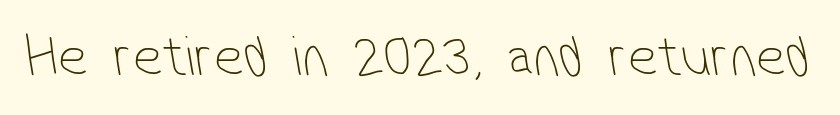
The image shows 58 px thin, condensed sans-serif type; set normal letter spacing, not underlined; low stroke contrast and a medium x-height.
